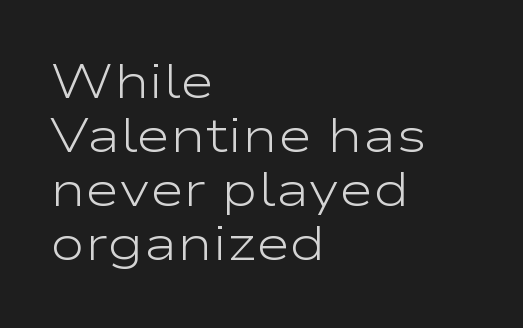
{"serif": "no", "italic": "no", "bold": "no", "weight": "light", "width": "wide", "stroke_contrast": "low", "x_height": "medium", "monospaced": "no", "underline": "no", "align": "left", "line_spacing": "tight", "line_spacing_ratio": 1.15, "letter_spacing": "normal", "letter_spacing_em": 0.0, "glyph_px": 47}
